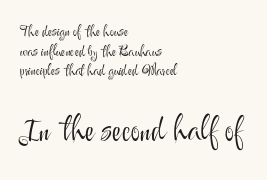
The rendering keeps characters at their native spacing. The lines are quadded left. Spacing verdict: proportional, widths tailored to each character. Heft: none added — not bold.
